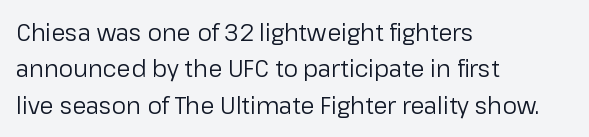
Compared with typical paragraphs, the rows here are spaced about the same. The letterforms sit at book weight or below. Ascenders rise straight up at ninety degrees. The lines are quadded left. Check the space under the baseline: it is left empty. Tracking value appears to be zero — textbook default spacing.
